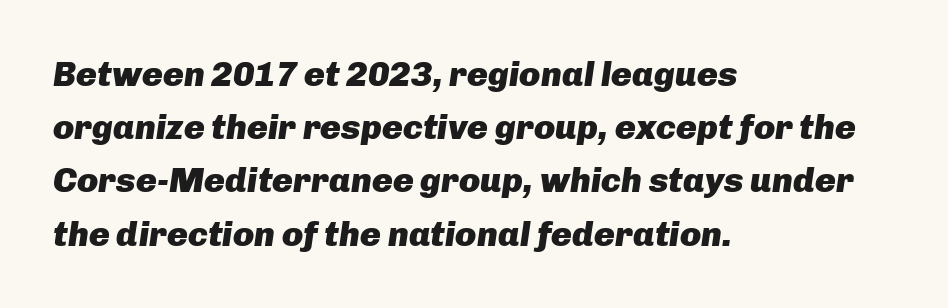
The image shows 35 px heavy type, italic (leaning right); set left-aligned, normal line spacing (1.52x), normal letter spacing, not underlined; low stroke contrast and a medium x-height.
